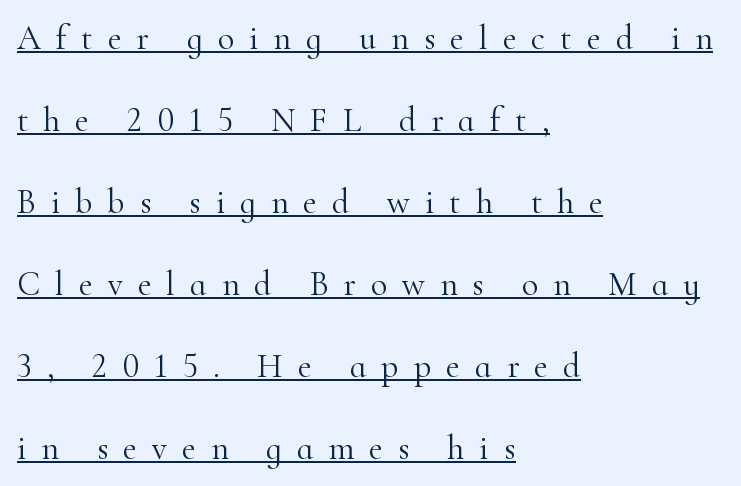
Q: Is the text bold? A: No.
Q: Is the text italic (slanted)? A: No, it is upright.
Q: Is the typeface a serif or a sans-serif typeface? A: Serif.
Q: Is the text underlined? A: Yes.
Q: How is the paragraph aligned? A: Left-aligned.
Q: Is the spacing between letters normal or unusually wide? A: Unusually wide.
Q: Is the spacing between lines tight, normal or loose? A: Loose.
Q: Width (condensed, normal, or wide)? A: Normal.
Q: Stroke contrast? A: High.
Q: x-height? A: Small.
Q: Monospaced? A: No.
